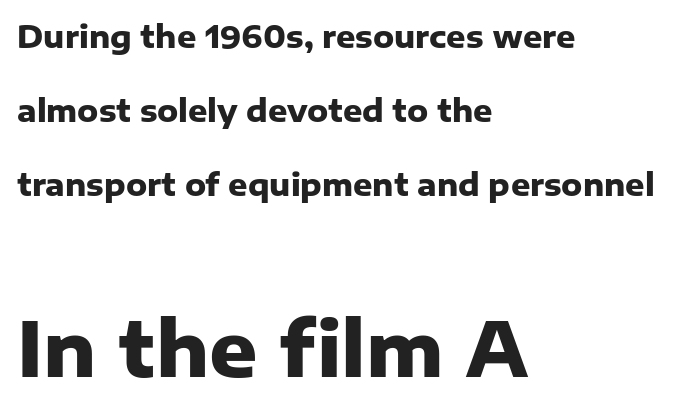
{"serif": "no", "italic": "no", "bold": "yes", "weight": "heavy", "width": "normal", "stroke_contrast": "low", "x_height": "medium", "monospaced": "no", "underline": "no", "align": "left", "line_spacing": "loose", "line_spacing_ratio": 2.47, "letter_spacing": "normal", "letter_spacing_em": 0.0, "larger_block": "second", "size_ratio": 2.5, "glyph_px": 75}
